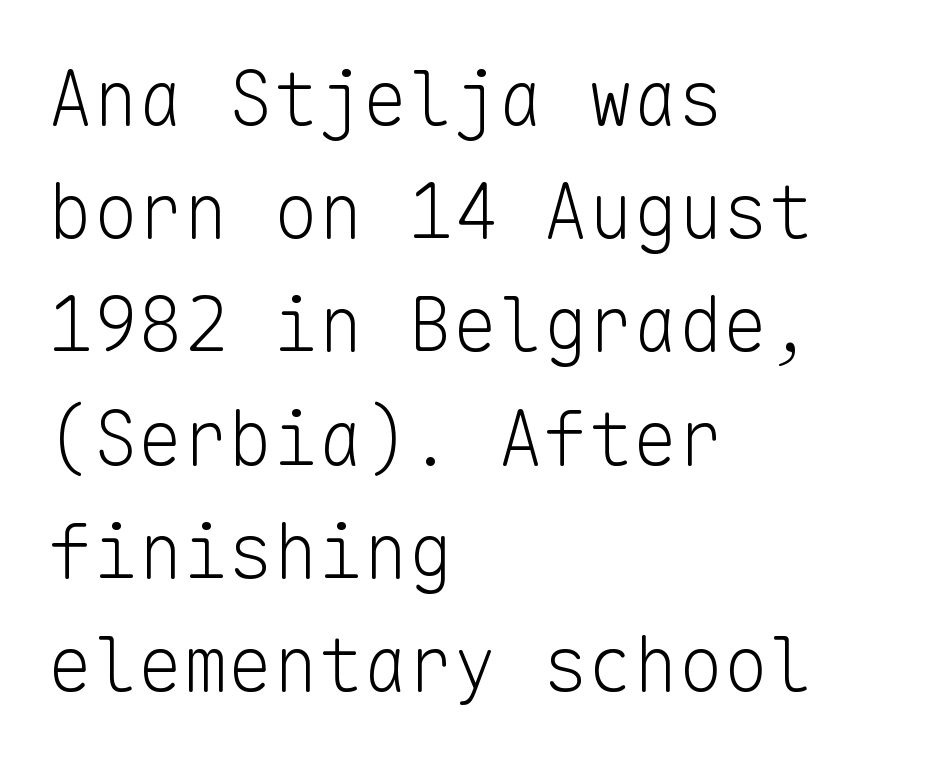
Vertical strokes here are truly vertical. Summary of vertical rhythm: regular, with standard interline spacing. The letterforms sit at book weight or below. Left-aligned paragraph, ragged on the right. Just letters on the line, the space beneath them empty. Regarding serifs, this sample does without them.
